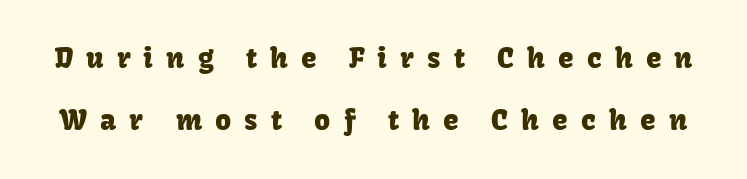
The image shows 28 px sans-serif type, upright; set loose line spacing (2.22x), unusually wide letter spacing (+0.47 em), not underlined; low stroke contrast and a medium x-height.
